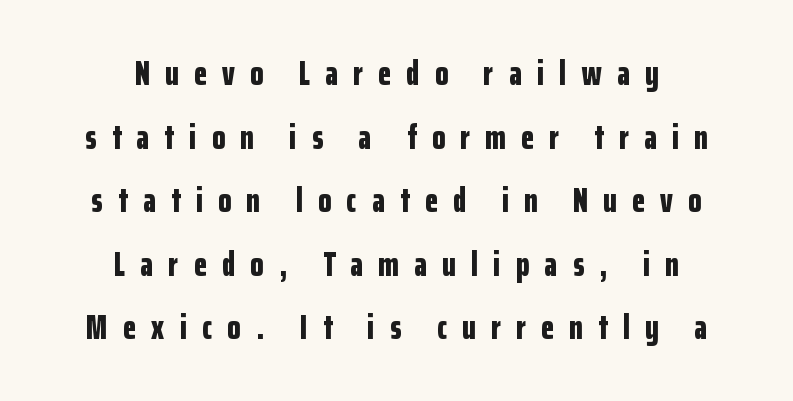
Each row of text sits above clean, open space. The passage shown is typed in a proportional face where columns would drift. Font category for this specimen: sans-serif. Caption: expanded tracking, letters set apart. Does the weight exceed regular? Yes, all the way to bold.
